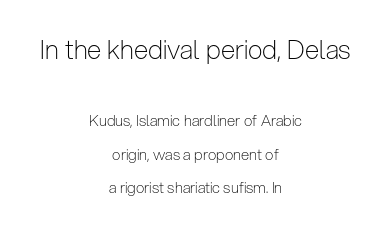
Q: Is the text bold? A: No.
Q: Is the text italic (slanted)? A: No, it is upright.
Q: Is the text underlined? A: No.
Q: How is the paragraph aligned? A: Centered.
Q: Is the spacing between letters normal or unusually wide? A: Normal.
Q: Is the spacing between lines tight, normal or loose? A: Loose.
Q: Which block of text is set in a larger size, the first (top) or the second (bottom)? A: The first (top) one.
